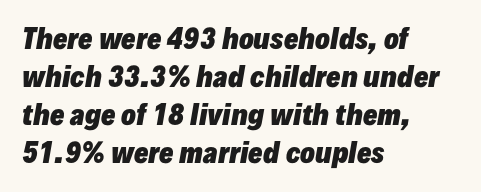
The image shows 27 px bold type, italic (leaning right); set left-aligned, normal line spacing (1.41x), normal letter spacing, not underlined.
